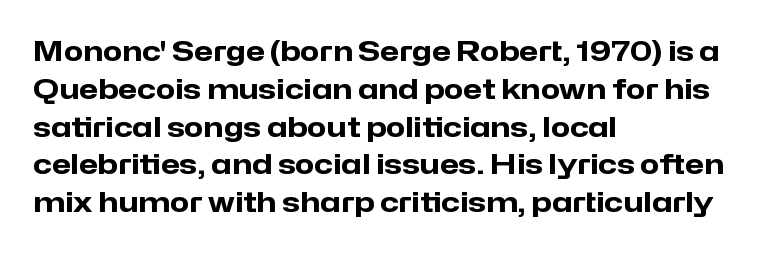
{"serif": "no", "italic": "no", "bold": "yes", "weight": "heavy", "width": "normal", "stroke_contrast": "low", "x_height": "medium", "monospaced": "no", "underline": "no", "align": "left", "line_spacing": "normal", "line_spacing_ratio": 1.35, "letter_spacing": "normal", "letter_spacing_em": 0.0, "glyph_px": 28}
